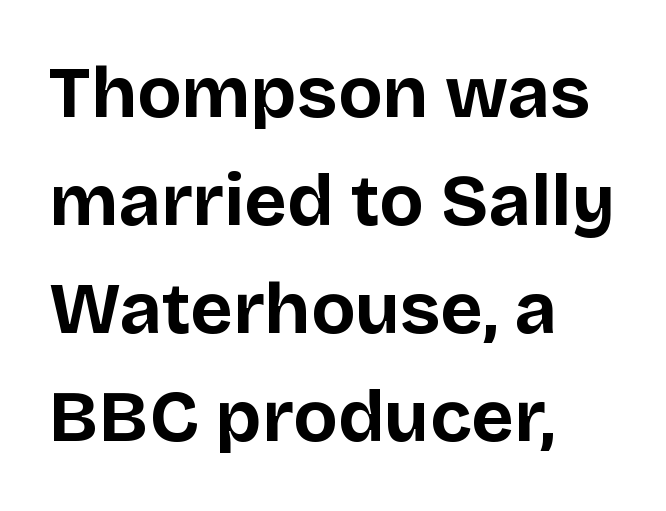
The image shows 73 px bold sans-serif type, upright; set left-aligned, normal line spacing (1.48x), normal letter spacing, not underlined; low stroke contrast and a large x-height.
